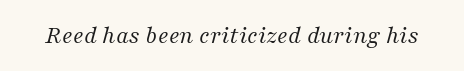
Q: Is the text bold? A: No.
Q: Is the text italic (slanted)? A: Yes, it leans right by about 16 degrees.
Q: Is the text underlined? A: No.
Q: Is the spacing between letters normal or unusually wide? A: Normal.
